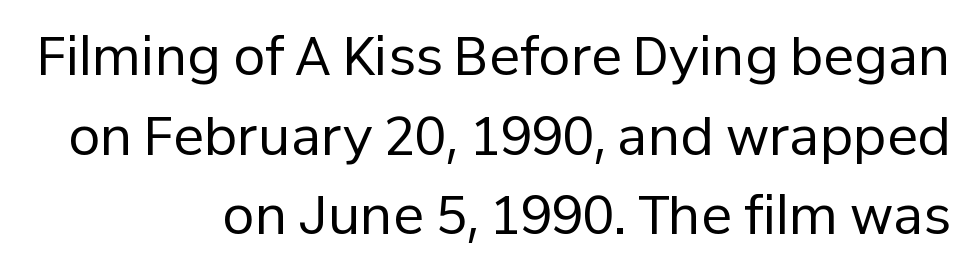
Glance below the letters and you will spot only blank space. Regarding leading, the lines here are spaced in the standard way. Typographically, this falls in the sans-serif category. You could not count columns in this text — the font is proportionally spaced.
